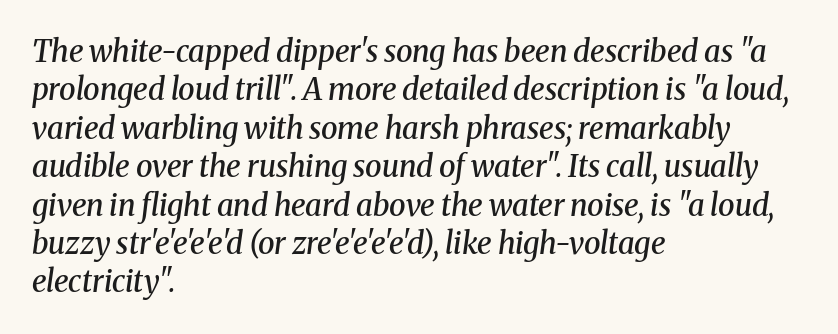
Q: Is the text bold? A: Semi-bold.
Q: Is the text italic (slanted)? A: Yes, it leans right by about 8 degrees.
Q: Is the typeface a serif or a sans-serif typeface? A: Serif.
Q: Is the text underlined? A: No.
Q: How is the paragraph aligned? A: Left-aligned.
Q: Is the spacing between letters normal or unusually wide? A: Normal.
Q: Is the spacing between lines tight, normal or loose? A: Normal.
Q: Width (condensed, normal, or wide)? A: Normal.
Q: Stroke contrast? A: Medium.
Q: x-height? A: Medium.
Q: Monospaced? A: No.
